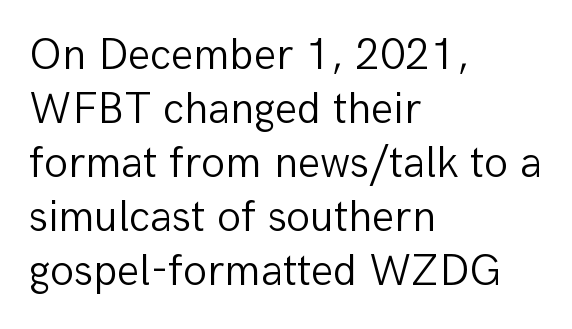
Q: Is the text bold? A: No.
Q: Is the text italic (slanted)? A: No, it is upright.
Q: Is the typeface a serif or a sans-serif typeface? A: Sans-serif.
Q: Is the text underlined? A: No.
Q: How is the paragraph aligned? A: Left-aligned.
Q: Is the spacing between letters normal or unusually wide? A: Normal.
Q: Width (condensed, normal, or wide)? A: Normal.
Q: Stroke contrast? A: Low.
Q: x-height? A: Medium.
Q: Monospaced? A: No.
